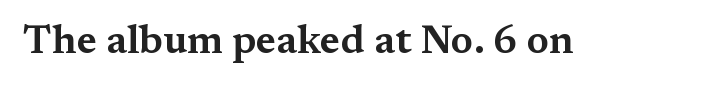
Honestly, there is no underline to notice here at all. Nobody touched the tracking dial on this one. Do the letters lean? They stand straight. The letters advance in unequal steps, a hallmark of proportional type.
